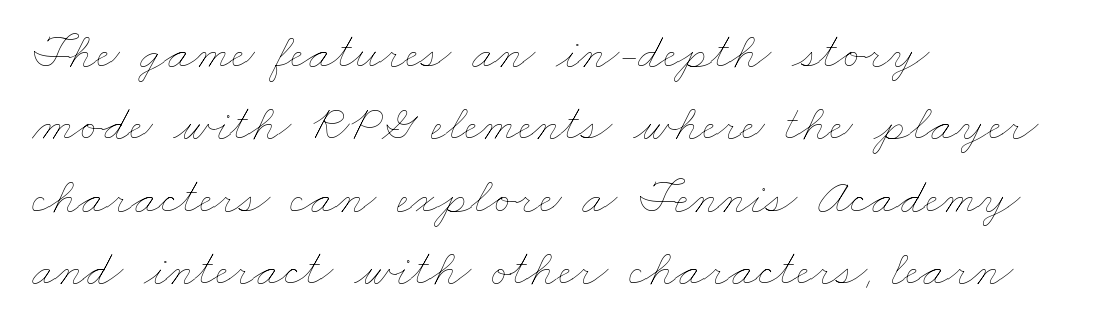
Q: Is the text bold? A: No.
Q: Is the text underlined? A: No.
Q: How is the paragraph aligned? A: Left-aligned.
Q: Is the spacing between letters normal or unusually wide? A: Normal.
Q: Is the spacing between lines tight, normal or loose? A: Normal.
Q: Width (condensed, normal, or wide)? A: Wide.
Q: Stroke contrast? A: Low.
Q: x-height? A: Small.
Q: Monospaced? A: No.
